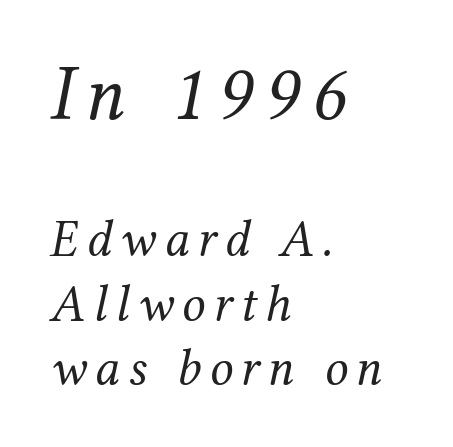
The image shows 78 px regular-weight serif type, italic (leaning right); set left-aligned, line spacing 1.24x, not underlined; the first (top) block is 1.5x larger; medium stroke contrast and a medium x-height.
